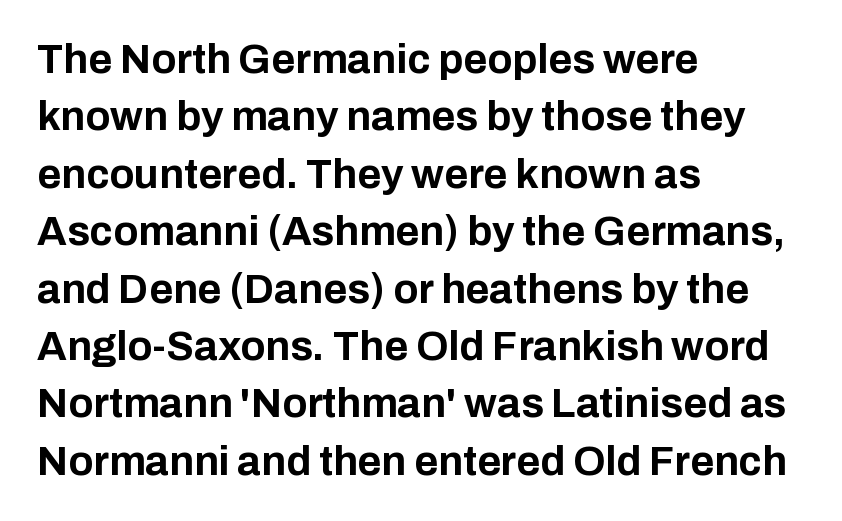
{"serif": "no", "italic": "no", "bold": "yes", "weight": "bold", "width": "normal", "stroke_contrast": "low", "x_height": "medium", "monospaced": "no", "underline": "no", "align": "left", "line_spacing": "normal", "line_spacing_ratio": 1.4, "letter_spacing": "normal", "letter_spacing_em": 0.0, "glyph_px": 41}
